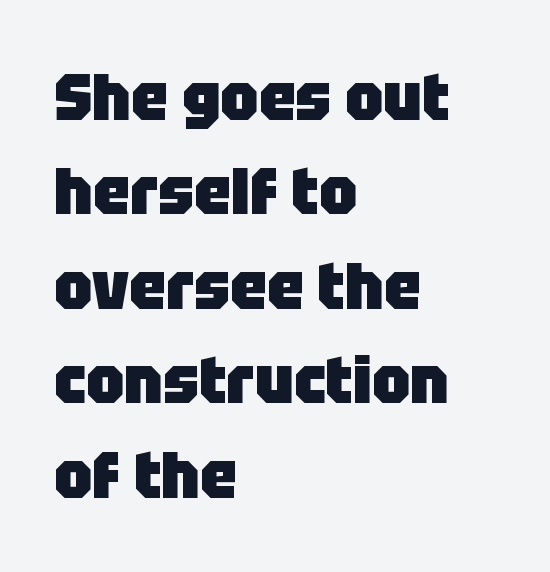
The image shows 66 px heavy sans-serif type, upright; set left-aligned, normal line spacing (1.43x), normal letter spacing, not underlined; low stroke contrast and a large x-height.
